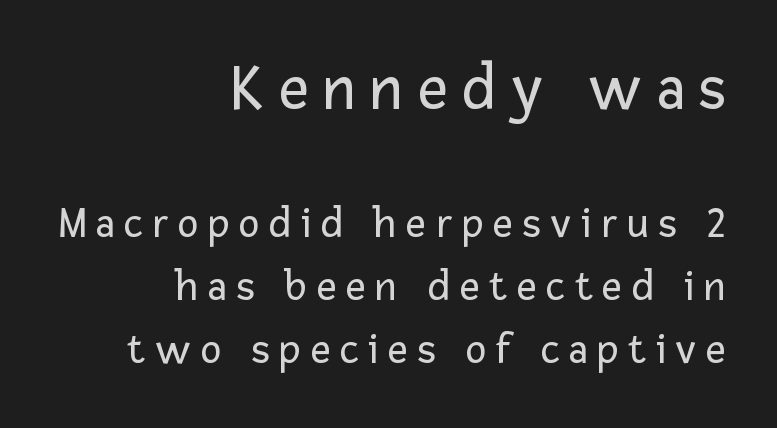
Q: Is the text bold? A: No.
Q: Is the text italic (slanted)? A: No, it is upright.
Q: Is the typeface a serif or a sans-serif typeface? A: Sans-serif.
Q: Is the text underlined? A: No.
Q: How is the paragraph aligned? A: Right-aligned.
Q: Is the spacing between letters normal or unusually wide? A: Unusually wide.
Q: Is the spacing between lines tight, normal or loose? A: Normal.
Q: Which block of text is set in a larger size, the first (top) or the second (bottom)? A: The first (top) one.
Q: Width (condensed, normal, or wide)? A: Normal.
Q: Stroke contrast? A: Low.
Q: x-height? A: Medium.
Q: Monospaced? A: No.
